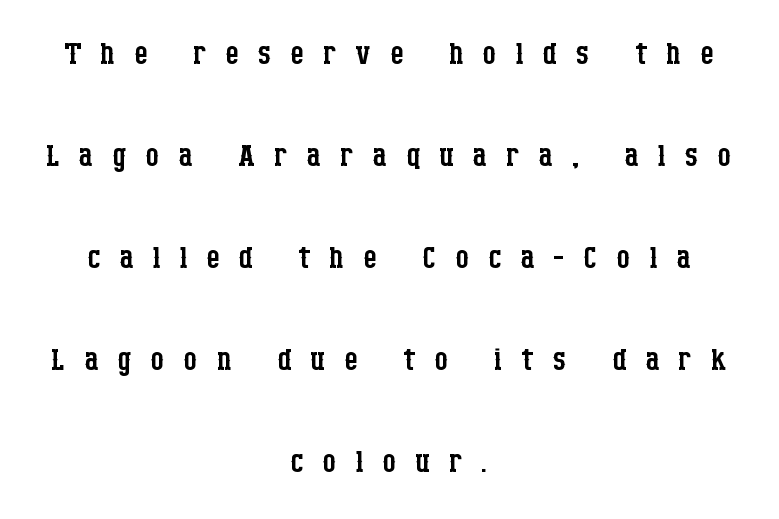
{"serif": "yes", "italic": "no", "bold": "no", "weight": "regular", "width": "condensed", "stroke_contrast": "low", "x_height": "large", "monospaced": "no", "underline": "no", "align": "center", "line_spacing": "loose", "line_spacing_ratio": 2.37, "letter_spacing": "wide", "letter_spacing_em": 0.44, "glyph_px": 43}
